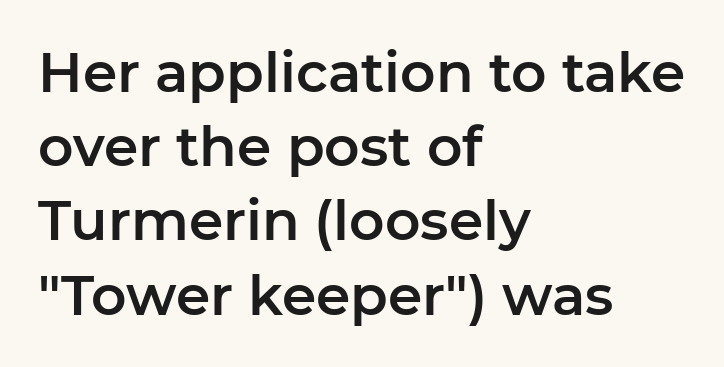
{"serif": "no", "italic": "no", "width": "normal", "stroke_contrast": "low", "x_height": "medium", "monospaced": "no", "underline": "no", "align": "left", "line_spacing": "normal", "line_spacing_ratio": 1.35, "letter_spacing": "normal", "letter_spacing_em": 0.0, "glyph_px": 55}
